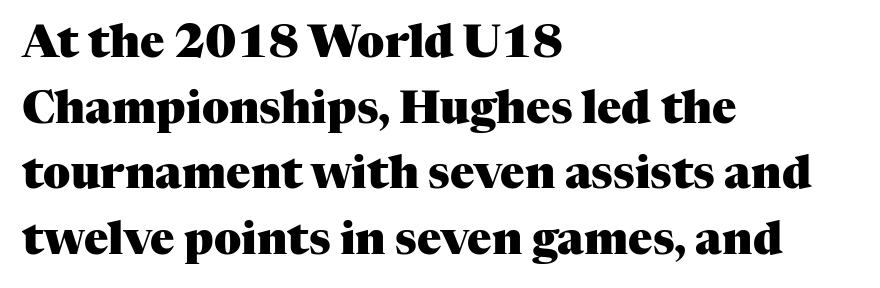
The image shows 45 px heavy serif type, upright; set left-aligned, normal line spacing (1.46x), normal letter spacing, not underlined; medium stroke contrast and a medium x-height.
